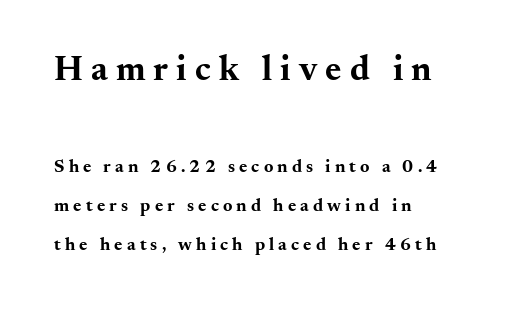
This sample uses an upright cut, with every glyph sitting square on the baseline. Line starts are locked; line ends wander. The string is rendered with underlining switched off. The face used here is rendered with a markedly widened letterfit. In this sample the first text group is rendered at the bigger scale.
